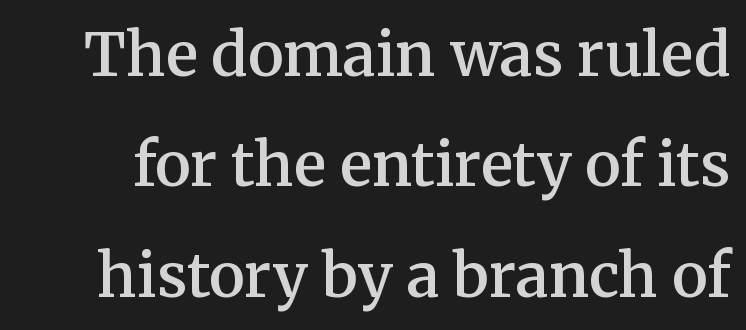
The face used here is proportionally spaced, like ordinary book or web type. Style check: upright. The line texture is even and compact thanks to regular tracking. The passage shown is typeset with a serif family.
